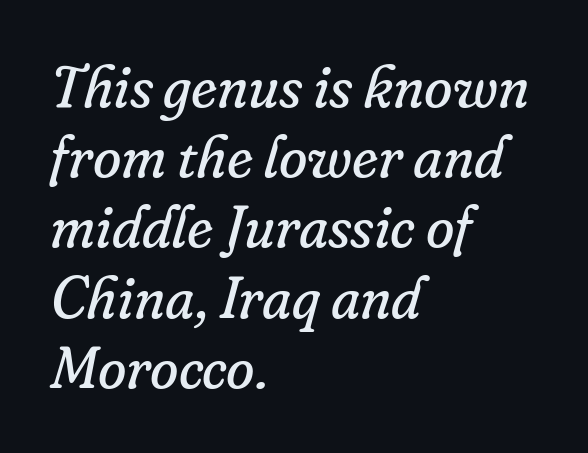
The image shows 58 px regular-weight serif type, italic (leaning right); set left-aligned, line spacing 1.21x, normal letter spacing, not underlined; low stroke contrast and a small x-height.
